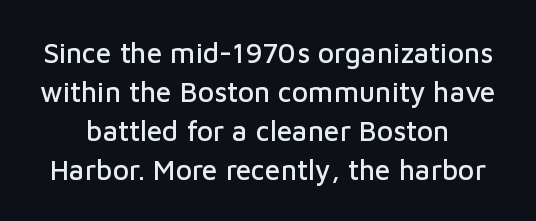
The image shows 28 px sans-serif type, upright; set normal line spacing (1.39x), normal letter spacing, not underlined; low stroke contrast and a medium x-height.
